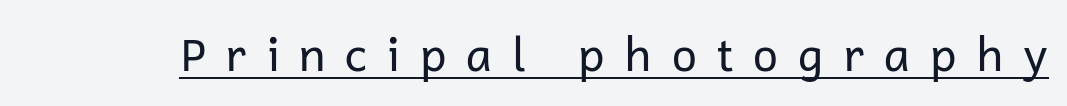
The image shows 46 px regular-weight sans-serif type, upright; set unusually wide letter spacing (+0.39 em), underlined; low stroke contrast and a medium x-height.
